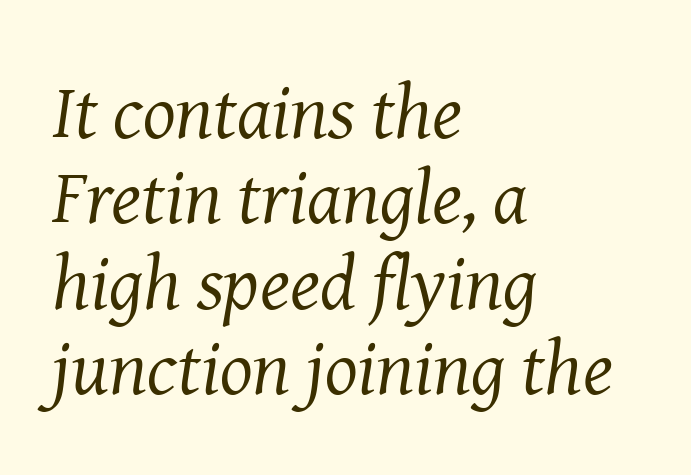
{"serif": "yes", "italic": "yes", "lean": "right", "slant_degrees": 8, "bold": "no", "weight": "regular", "width": "normal", "stroke_contrast": "medium", "x_height": "medium", "monospaced": "no", "underline": "no", "align": "left", "line_spacing": "tight", "line_spacing_ratio": 1.11, "letter_spacing": "normal", "letter_spacing_em": 0.0, "glyph_px": 77}
